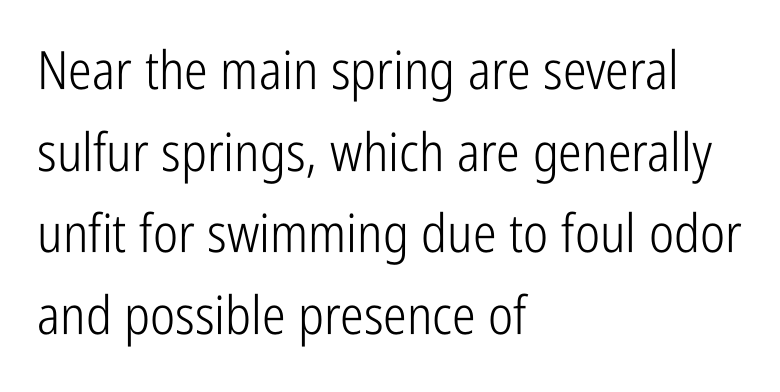
The image shows 53 px light, condensed sans-serif type, upright; set left-aligned, normal line spacing (1.54x), normal letter spacing, not underlined; low stroke contrast and a medium x-height.
